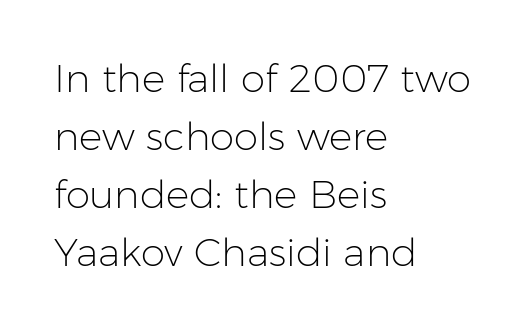
Q: Is the text bold? A: No.
Q: Is the text italic (slanted)? A: No, it is upright.
Q: Is the typeface a serif or a sans-serif typeface? A: Sans-serif.
Q: Is the text underlined? A: No.
Q: How is the paragraph aligned? A: Left-aligned.
Q: Is the spacing between letters normal or unusually wide? A: Normal.
Q: Is the spacing between lines tight, normal or loose? A: Normal.
Q: Width (condensed, normal, or wide)? A: Normal.
Q: Stroke contrast? A: Low.
Q: x-height? A: Medium.
Q: Monospaced? A: No.
